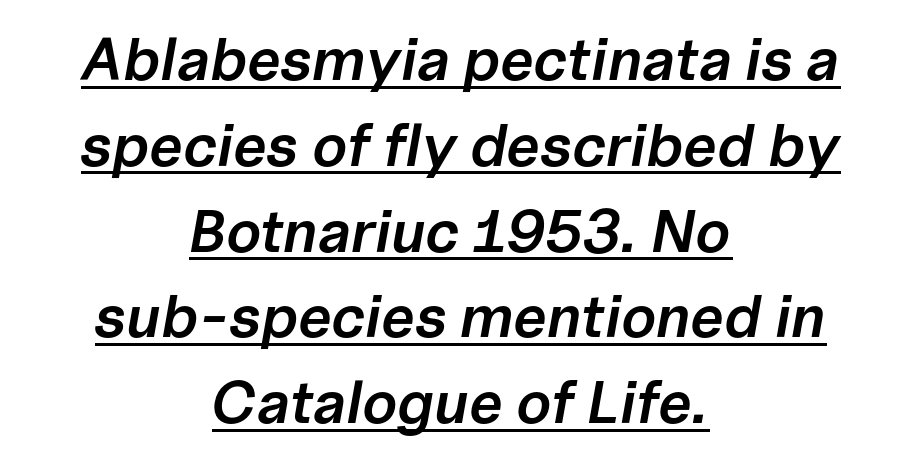
This sample carries an underscore along the baseline area. Honestly, the letter spacing is just normal — you wouldn't notice it. Students, this is semibold: more ink than regular, less than bold. Neither beginnings nor endings align; midpoints do.
